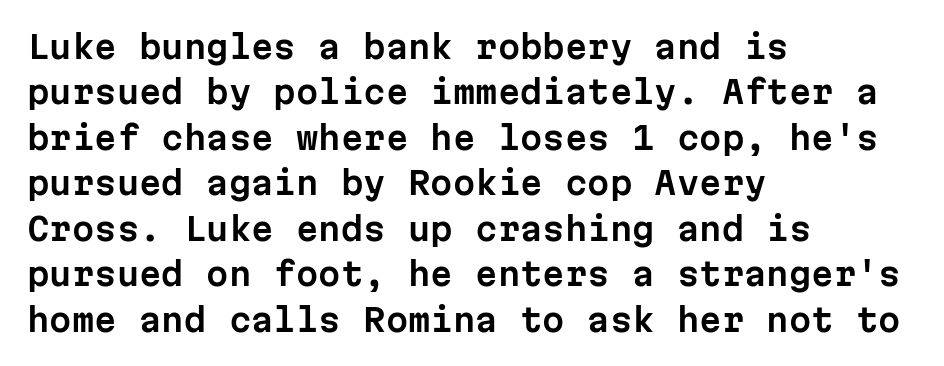
Q: Is the text italic (slanted)? A: No, it is upright.
Q: Is the typeface a serif or a sans-serif typeface? A: Sans-serif.
Q: Is the text underlined? A: No.
Q: How is the paragraph aligned? A: Left-aligned.
Q: Is the spacing between letters normal or unusually wide? A: Normal.
Q: Is the spacing between lines tight, normal or loose? A: Normal.
Q: Width (condensed, normal, or wide)? A: Normal.
Q: Stroke contrast? A: Low.
Q: x-height? A: Medium.
Q: Monospaced? A: Yes.
